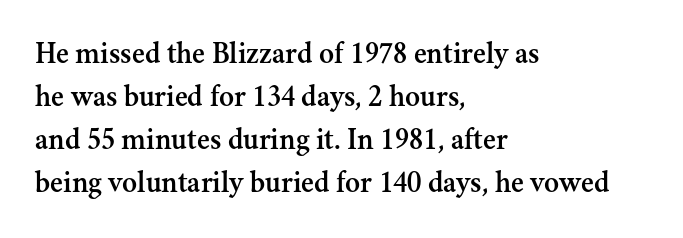
Each letter keeps its own natural width here, so spacing adapts to shape. Words float on clear page, feet unadorned. Honestly, the row spacing looks completely unremarkable. Typographically, this falls in the serif category.
